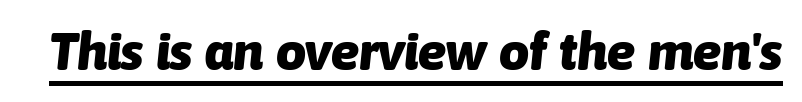
Q: Is the text bold? A: Yes.
Q: Is the text italic (slanted)? A: Yes, it leans right by about 6 degrees.
Q: Is the text underlined? A: Yes.
Q: Is the spacing between letters normal or unusually wide? A: Normal.
Q: Width (condensed, normal, or wide)? A: Normal.
Q: Stroke contrast? A: Low.
Q: x-height? A: Medium.
Q: Monospaced? A: No.
